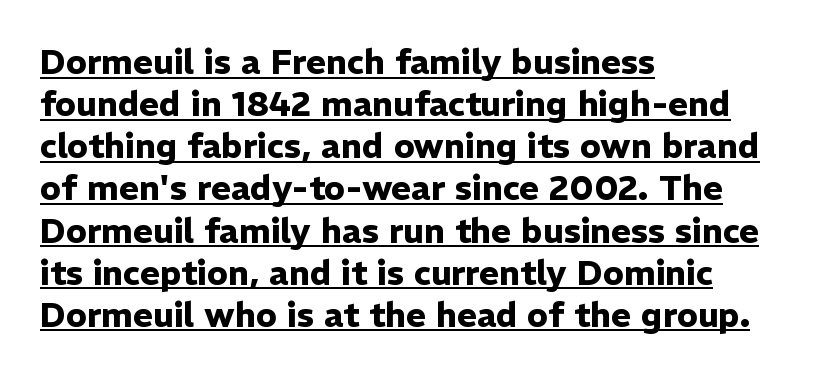
{"serif": "no", "italic": "no", "bold": "yes", "weight": "heavy", "width": "normal", "stroke_contrast": "low", "x_height": "medium", "monospaced": "no", "underline": "yes", "align": "left", "line_spacing_ratio": 1.24, "letter_spacing": "normal", "letter_spacing_em": 0.0, "glyph_px": 34}
